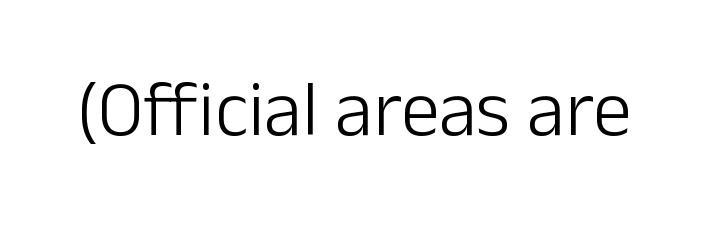
The font family rendered here belongs to the sans-serif group. Every stem runs plumb, perpendicular to the baseline. The letters advance in unequal steps, a hallmark of proportional type. The typeface has the unassuming heft of standard copy or less. Tracking value appears to be zero — textbook default spacing. The zone under the glyphs is completely vacant.
